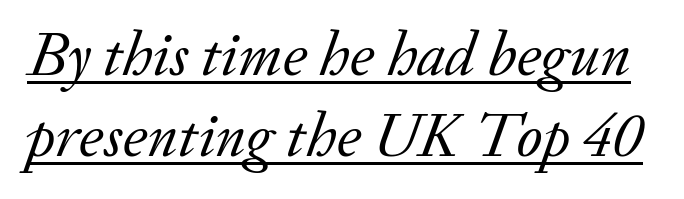
{"serif": "yes", "italic": "yes", "lean": "right", "slant_degrees": 20, "bold": "no", "weight": "regular", "width": "normal", "stroke_contrast": "low", "x_height": "small", "monospaced": "no", "underline": "yes", "line_spacing": "normal", "line_spacing_ratio": 1.28, "letter_spacing": "normal", "letter_spacing_em": 0.0, "glyph_px": 63}
